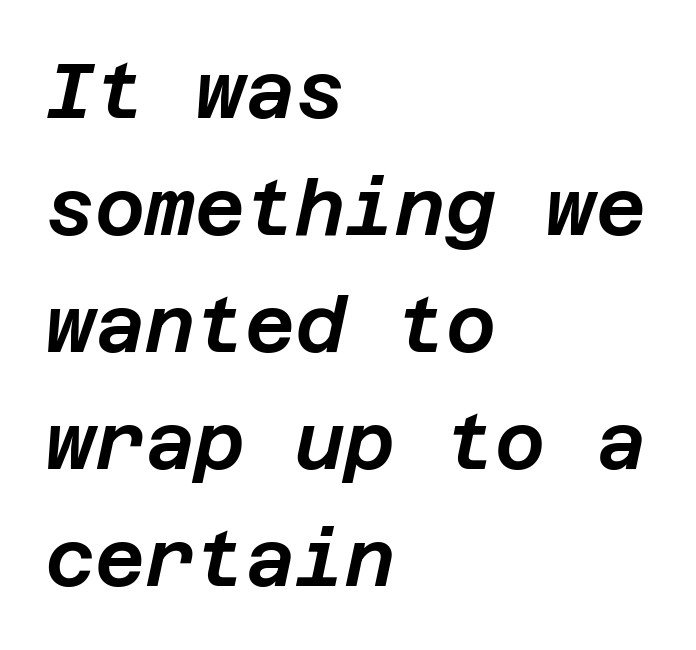
{"italic": "yes", "lean": "right", "slant_degrees": 12, "width": "normal", "stroke_contrast": "low", "x_height": "large", "underline": "no", "align": "left", "line_spacing": "normal", "line_spacing_ratio": 1.52, "letter_spacing": "normal", "letter_spacing_em": 0.0, "glyph_px": 77}
